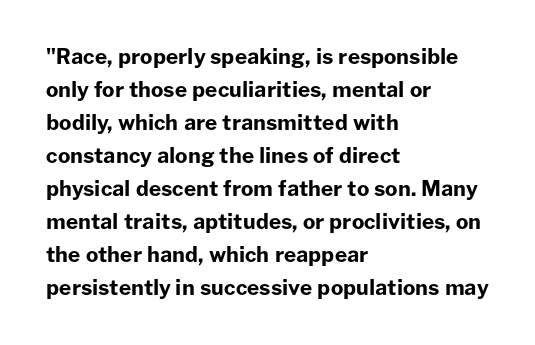
{"italic": "no", "bold": "yes", "underline": "no", "align": "left", "line_spacing": "normal", "line_spacing_ratio": 1.57, "letter_spacing": "normal", "letter_spacing_em": 0.0, "glyph_px": 21}
